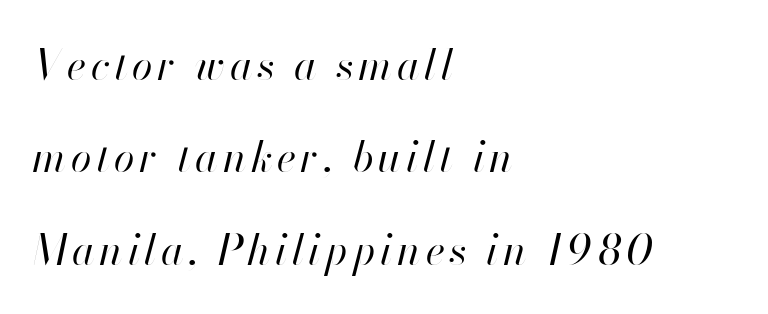
These glyphs show unthickened strokes, regular width or finer. If you drew a ruler down the left edge, every line would touch it. Honestly, the rows look like they've been pulled way apart. Character widths vary here, with narrow letters taking less room than wide ones. Check under the words: just untouched page.
